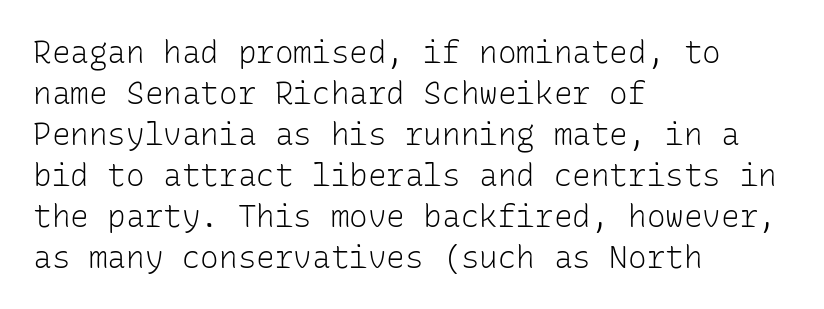
{"serif": "no", "italic": "no", "bold": "no", "weight": "light", "width": "normal", "stroke_contrast": "low", "x_height": "medium", "monospaced": "yes", "underline": "no", "align": "left", "line_spacing": "normal", "line_spacing_ratio": 1.32, "letter_spacing": "normal", "letter_spacing_em": 0.0, "glyph_px": 31}
